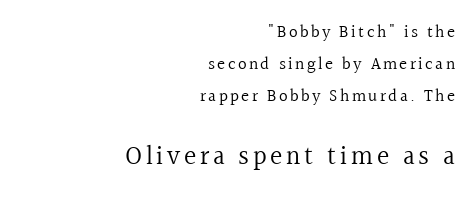
{"italic": "no", "bold": "no", "underline": "no", "align": "right", "line_spacing_ratio": 1.89, "larger_block": "second", "size_ratio": 1.53, "glyph_px": 26}
